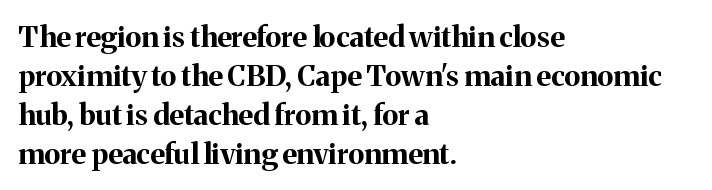
The image shows 29 px bold serif type, upright; set left-aligned, normal line spacing (1.34x), normal letter spacing, not underlined; medium stroke contrast and a medium x-height.
